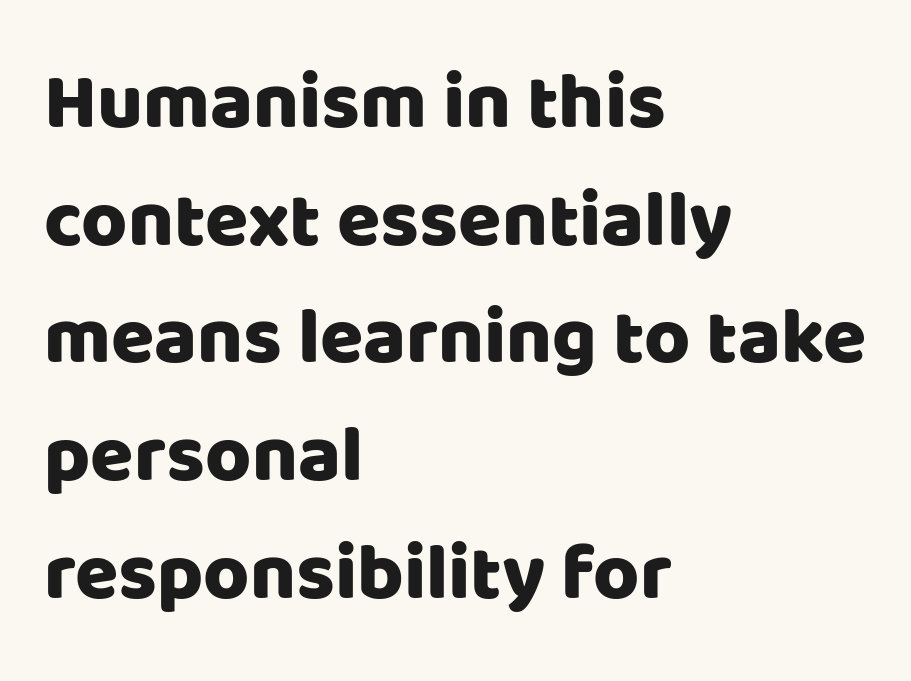
One-word summary of the alignment: left. It's the straight-up-and-down kind of type. Font category for this specimen: sans-serif. Do the characters align in a grid? No, the font is proportional. No word sits above an underline.
